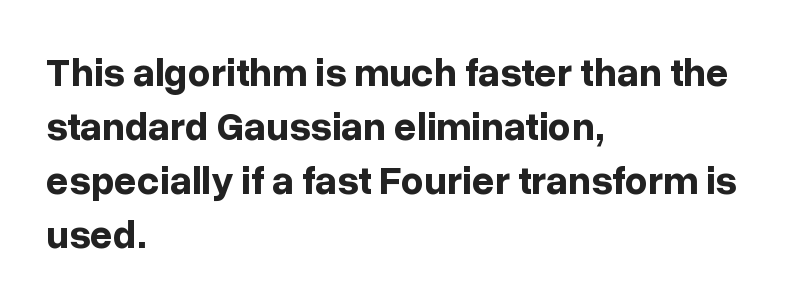
Its strokes are broad and dark, the hallmark of bold type. Alignment: flush left. Every stem runs plumb, perpendicular to the baseline. Is this a fixed-width face? No — the glyphs have proportional, varying widths. Spacing between characters is what you'd get straight out of the box.
